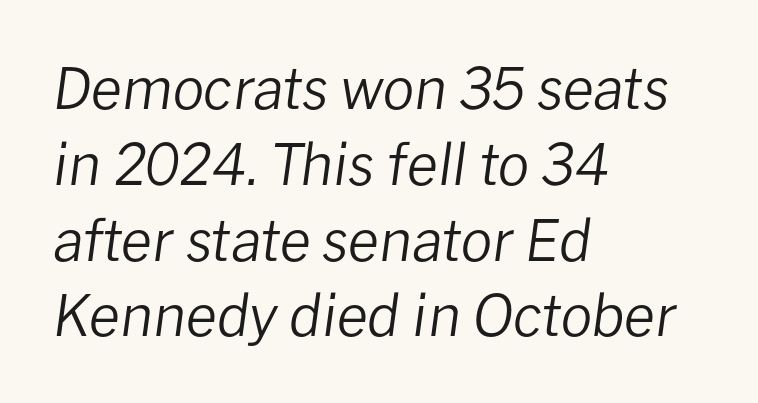
The image shows 57 px regular-weight type, italic (leaning right); set left-aligned, normal line spacing (1.33x), normal letter spacing, not underlined; low stroke contrast and a medium x-height.
